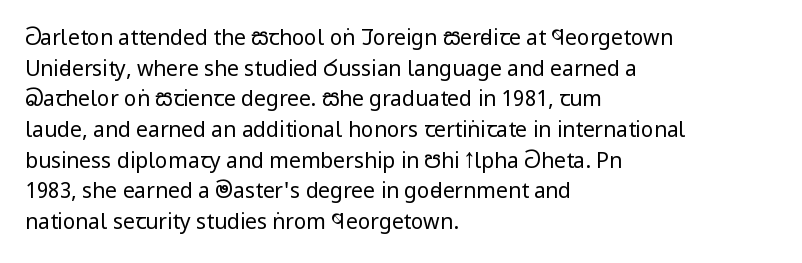
Q: Is the text bold? A: No.
Q: Is the text italic (slanted)? A: No, it is upright.
Q: Is the text underlined? A: No.
Q: How is the paragraph aligned? A: Left-aligned.
Q: Is the spacing between letters normal or unusually wide? A: Normal.
Q: Is the spacing between lines tight, normal or loose? A: Normal.
